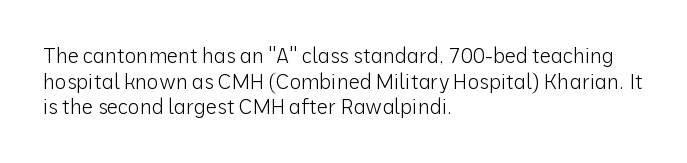
The weight would be labelled regular, book, light, or lighter still. Tall strokes in this sample are plumb rather than angled. These lines stack with their left ends in a neat column. Unmarked baselines from the first word to the last. Regular leading. A typesetter would call this zero additional tracking.
